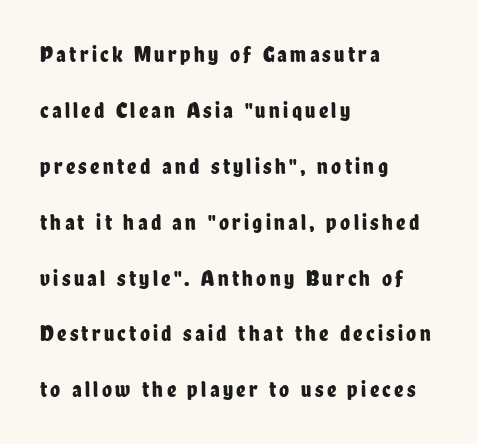
{"italic": "no", "underline": "no", "align": "left", "line_spacing": "loose", "line_spacing_ratio": 2.43, "glyph_px": 23}
